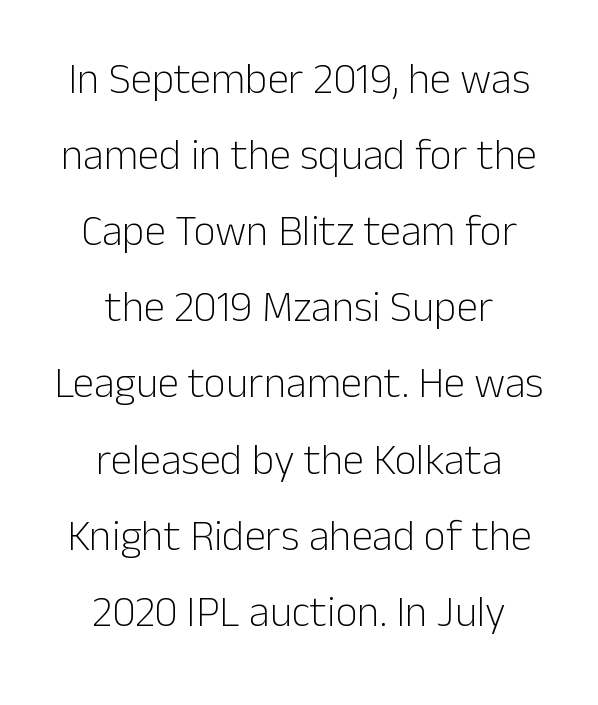
The image shows 43 px light sans-serif type, upright; set centered, line spacing 1.77x, normal letter spacing, not underlined; low stroke contrast and a medium x-height.
